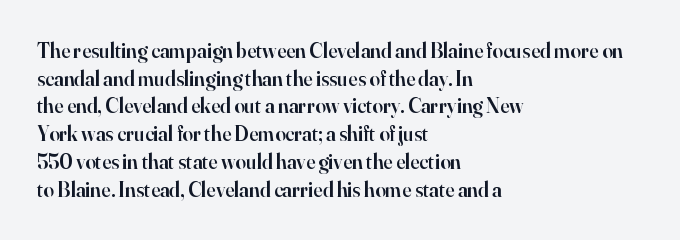
Q: Is the text bold? A: Semi-bold.
Q: Is the text italic (slanted)? A: No, it is upright.
Q: Is the text underlined? A: No.
Q: How is the paragraph aligned? A: Left-aligned.
Q: Is the spacing between letters normal or unusually wide? A: Normal.
Q: Is the spacing between lines tight, normal or loose? A: Normal.
